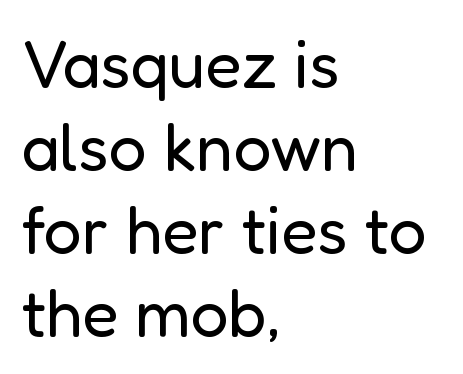
The image shows 67 px regular-weight sans-serif type, upright; set left-aligned, line spacing 1.24x, normal letter spacing, not underlined; low stroke contrast and a medium x-height.
